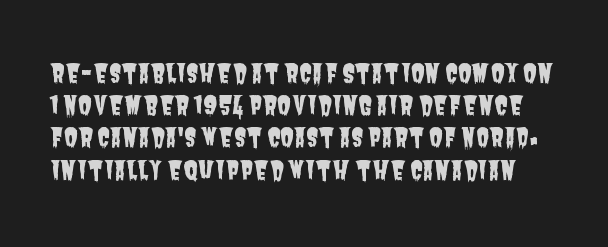
The image shows 25 px text type; set normal line spacing (1.29x), normal letter spacing, not underlined.
